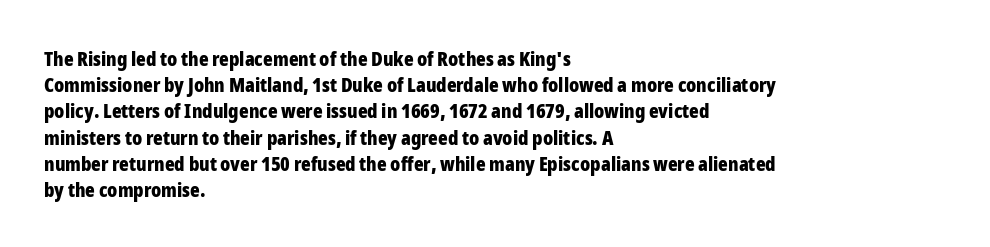
The image shows 20 px bold type, upright; set left-aligned, normal line spacing (1.31x), normal letter spacing, not underlined.
